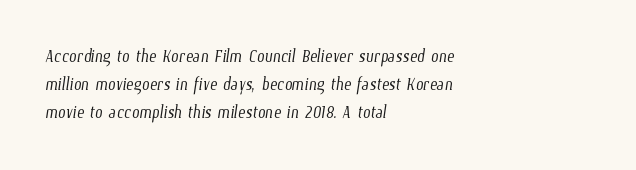
Q: Is the text bold? A: No.
Q: Is the text underlined? A: No.
Q: How is the paragraph aligned? A: Left-aligned.
Q: Is the spacing between letters normal or unusually wide? A: Normal.
Q: Is the spacing between lines tight, normal or loose? A: Normal.
